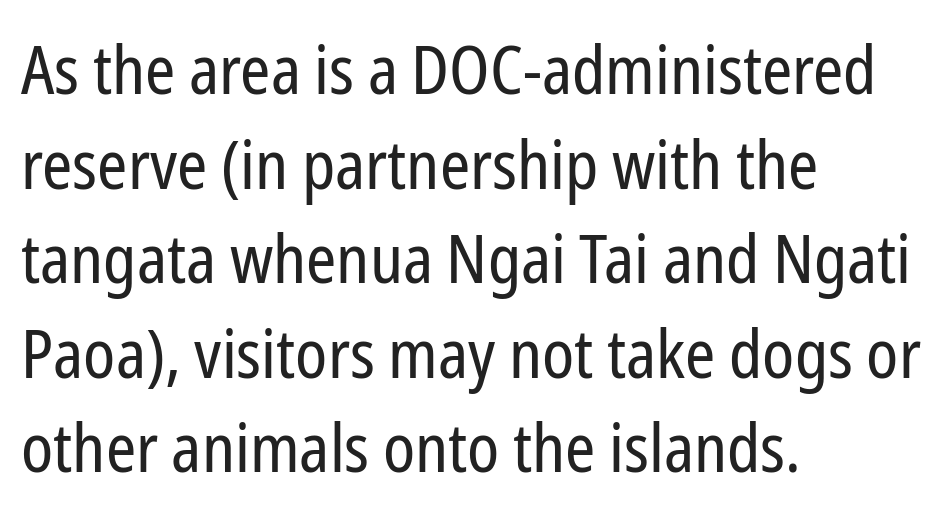
{"serif": "no", "italic": "no", "bold": "no", "weight": "regular", "width": "condensed", "stroke_contrast": "low", "x_height": "medium", "monospaced": "no", "underline": "no", "align": "left", "line_spacing": "normal", "line_spacing_ratio": 1.39, "letter_spacing": "normal", "letter_spacing_em": 0.0, "glyph_px": 68}
